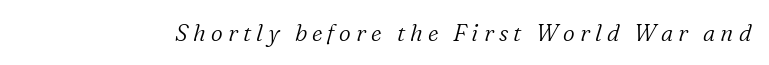
Compared with typical body copy, the letter spacing here is much looser. A quiet, ordinary-to-light weight characterises the typeface. Is the type slanted? Yes — the strokes lean at a clear angle. Underlining? Definitely not there.
